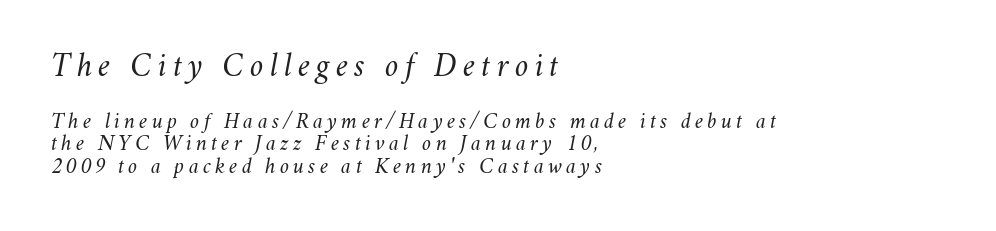
Heft: none added — not bold. Larger block? The one above; the one below is distinctly smaller. The lettering tilts uniformly, giving the passage an italic look. Does the copy run flush right? No — it runs flush left. Spacing verdict: proportional, widths tailored to each character.
